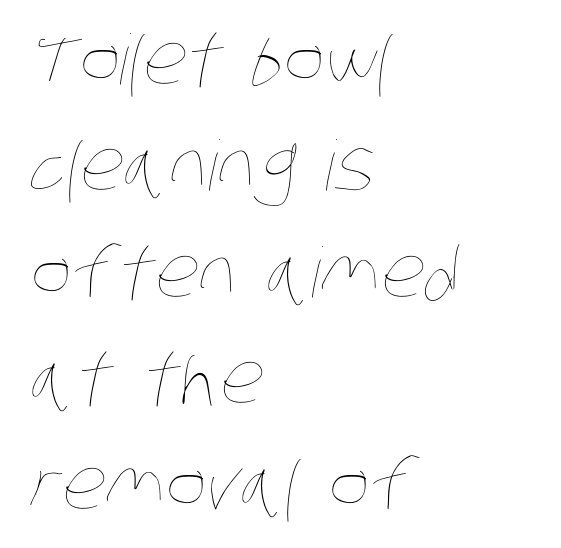
{"bold": "no", "weight": "thin", "width": "condensed", "stroke_contrast": "low", "x_height": "large", "monospaced": "no", "underline": "no", "align": "left", "line_spacing": "normal", "line_spacing_ratio": 1.54, "letter_spacing": "normal", "letter_spacing_em": 0.0, "glyph_px": 69}
